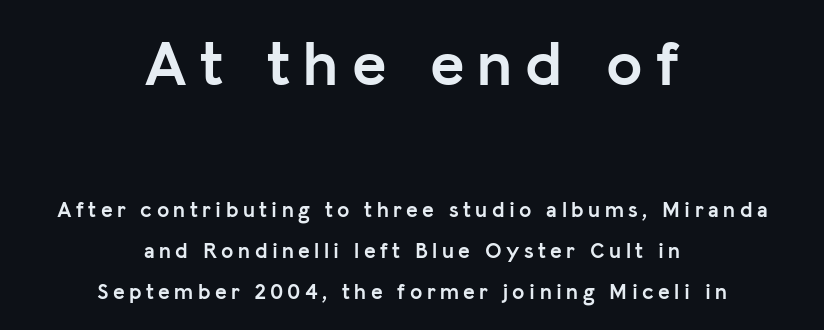
Q: Is the text bold? A: Yes.
Q: Is the text italic (slanted)? A: No, it is upright.
Q: Is the typeface a serif or a sans-serif typeface? A: Sans-serif.
Q: Is the text underlined? A: No.
Q: How is the paragraph aligned? A: Centered.
Q: Is the spacing between letters normal or unusually wide? A: Unusually wide.
Q: Which block of text is set in a larger size, the first (top) or the second (bottom)? A: The first (top) one.
Q: Width (condensed, normal, or wide)? A: Normal.
Q: Stroke contrast? A: Low.
Q: x-height? A: Medium.
Q: Monospaced? A: No.
